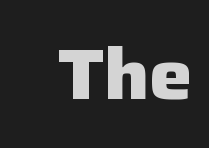
The image shows 72 px heavy sans-serif type, upright; set normal letter spacing, not underlined; low stroke contrast and a medium x-height.
